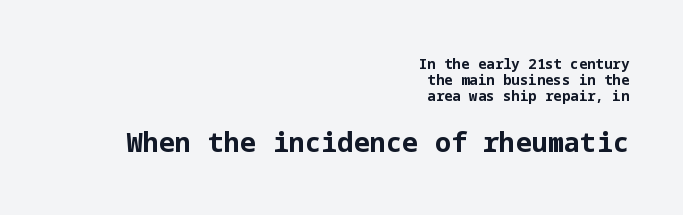
{"italic": "no", "bold": "yes", "underline": "no", "align": "right", "line_spacing": "tight", "line_spacing_ratio": 1.13, "letter_spacing": "normal", "letter_spacing_em": 0.0, "larger_block": "second", "size_ratio": 1.93, "glyph_px": 27}
